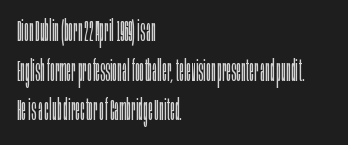
Q: Is the text bold? A: No.
Q: Is the text italic (slanted)? A: No, it is upright.
Q: Is the typeface a serif or a sans-serif typeface? A: Sans-serif.
Q: Is the text underlined? A: No.
Q: How is the paragraph aligned? A: Left-aligned.
Q: Is the spacing between letters normal or unusually wide? A: Normal.
Q: Is the spacing between lines tight, normal or loose? A: Normal.
Q: Width (condensed, normal, or wide)? A: Condensed.
Q: Stroke contrast? A: Low.
Q: x-height? A: Large.
Q: Monospaced? A: No.
